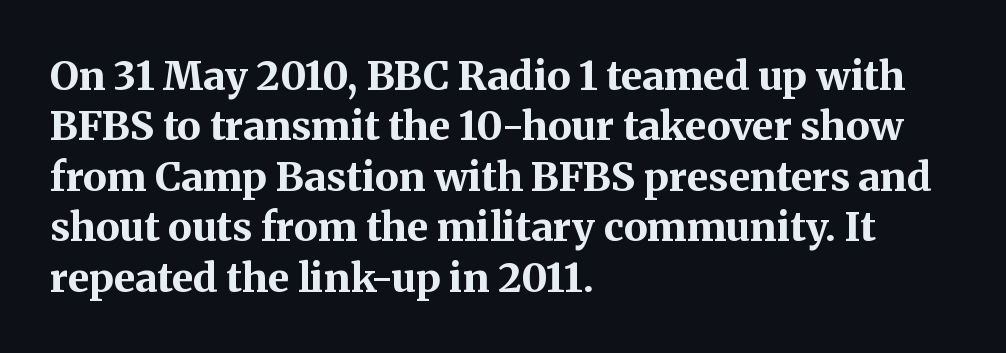
Q: Is the text bold? A: Yes.
Q: Is the text italic (slanted)? A: No, it is upright.
Q: Is the typeface a serif or a sans-serif typeface? A: Serif.
Q: Is the text underlined? A: No.
Q: How is the paragraph aligned? A: Left-aligned.
Q: Is the spacing between letters normal or unusually wide? A: Normal.
Q: Is the spacing between lines tight, normal or loose? A: Normal.
Q: Width (condensed, normal, or wide)? A: Normal.
Q: Stroke contrast? A: Medium.
Q: x-height? A: Medium.
Q: Monospaced? A: No.
